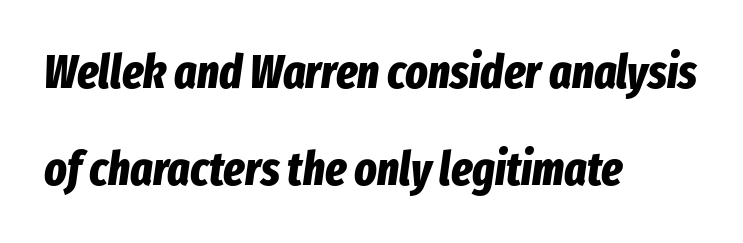
This sample has the flowing, uneven cadence of proportional lettering. Only glyphs here, with clear space below each row. A typesetter would call this zero additional tracking. Visually the block forms a straight wall on the left and a jagged coastline on the right. Interline gaps are noticeably wide in this sample. Rendered with sloped, italic letterforms.
